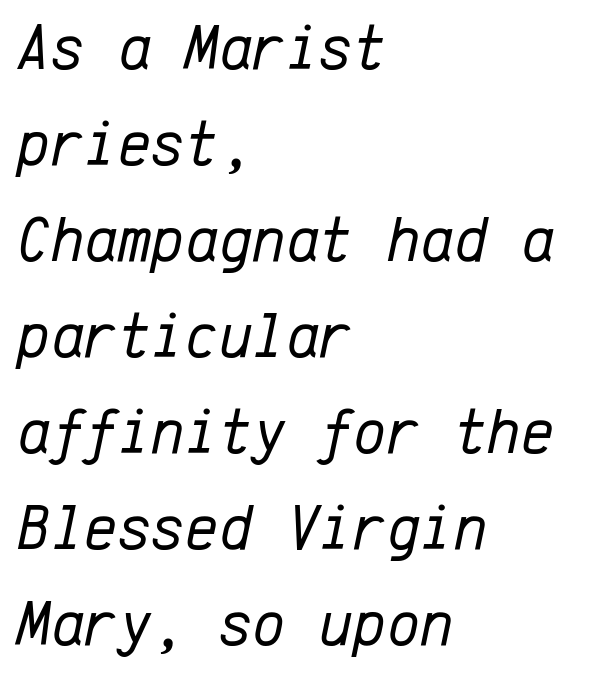
{"italic": "yes", "lean": "right", "slant_degrees": 12, "bold": "no", "weight": "regular", "width": "normal", "stroke_contrast": "low", "x_height": "medium", "monospaced": "yes", "underline": "no", "align": "left", "line_spacing": "normal", "line_spacing_ratio": 1.5, "letter_spacing": "normal", "letter_spacing_em": 0.0, "glyph_px": 64}
